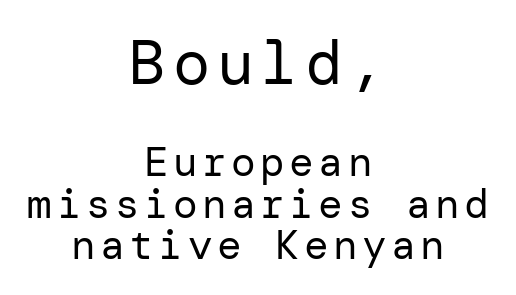
{"serif": "no", "italic": "no", "bold": "no", "weight": "regular", "width": "normal", "stroke_contrast": "low", "x_height": "medium", "underline": "no", "align": "center", "line_spacing": "tight", "line_spacing_ratio": 1.02, "larger_block": "first", "size_ratio": 1.51, "glyph_px": 62}
